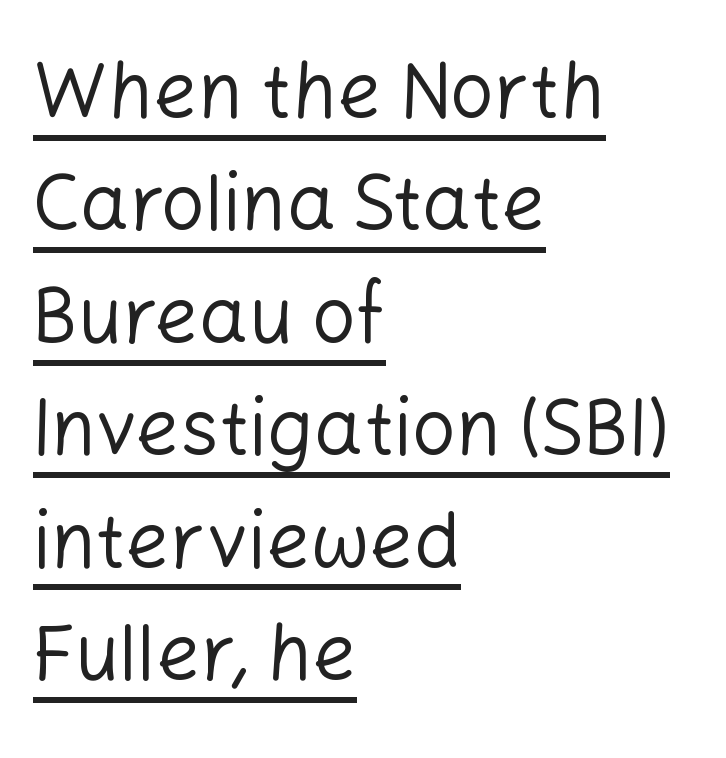
The image shows 77 px regular-weight sans-serif type, upright; set left-aligned, normal line spacing (1.46x), normal letter spacing, underlined; low stroke contrast and a medium x-height.
